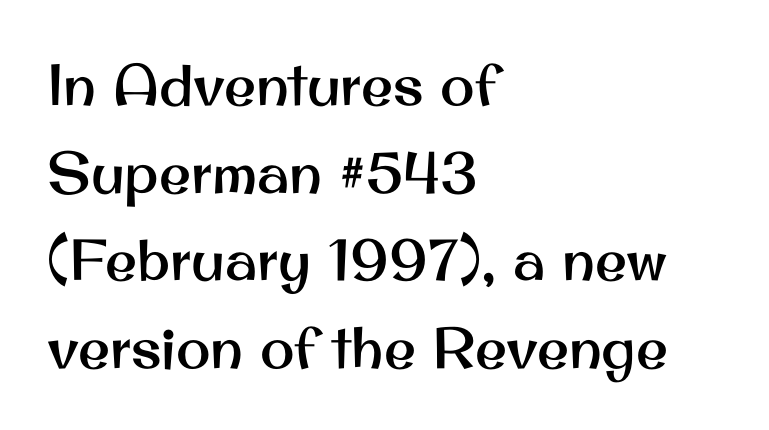
{"serif": "no", "italic": "no", "width": "normal", "stroke_contrast": "medium", "x_height": "small", "monospaced": "no", "underline": "no", "align": "left", "line_spacing": "normal", "line_spacing_ratio": 1.51, "letter_spacing": "normal", "letter_spacing_em": 0.0, "glyph_px": 58}
